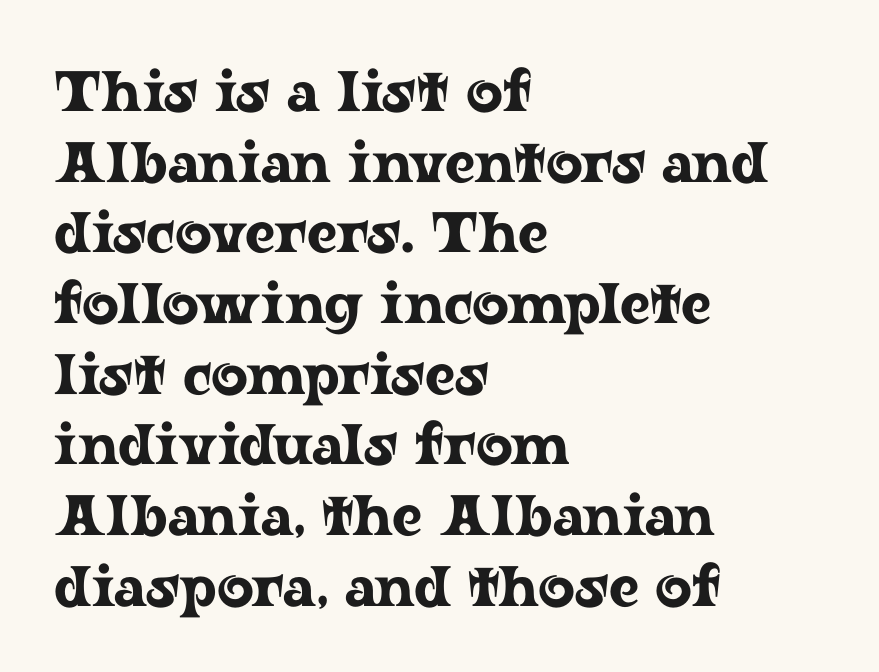
The image shows 57 px wide serif type, upright; set left-aligned, line spacing 1.24x, normal letter spacing, not underlined; low stroke contrast and a medium x-height.
